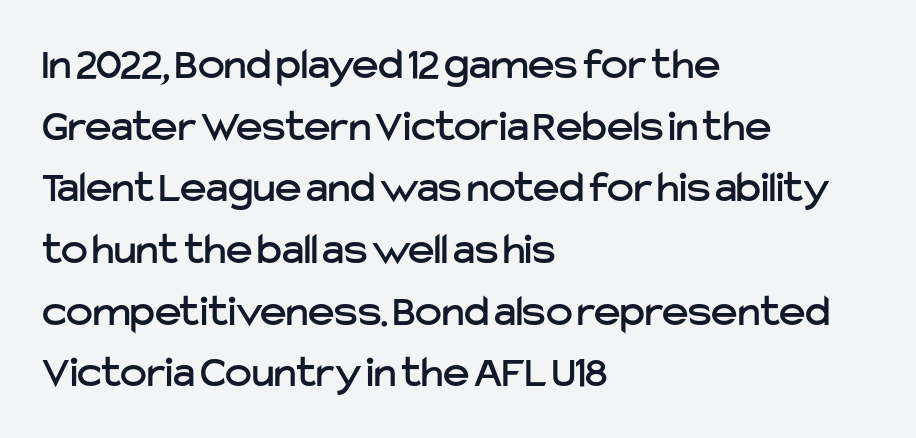
The image shows 45 px sans-serif type, upright; set left-aligned, normal line spacing (1.37x), normal letter spacing, not underlined; low stroke contrast and a medium x-height.
